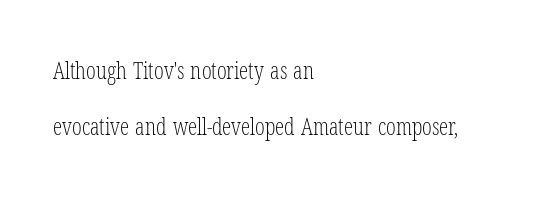
The strokes carry an ordinary text weight at most. Is there any slant? The stems are plumb. Does the leading feel generous? Absolutely, it's lavish. Here the glyphs are tracked normally, forming tight word shapes. The area under the type is left untouched.
